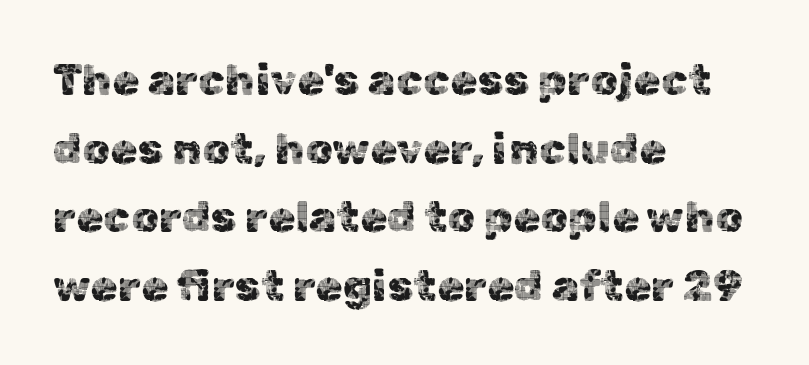
{"serif": "no", "italic": "no", "width": "normal", "x_height": "medium", "monospaced": "no", "underline": "no", "align": "left", "line_spacing": "normal", "line_spacing_ratio": 1.56, "letter_spacing": "normal", "letter_spacing_em": 0.0, "glyph_px": 44}
